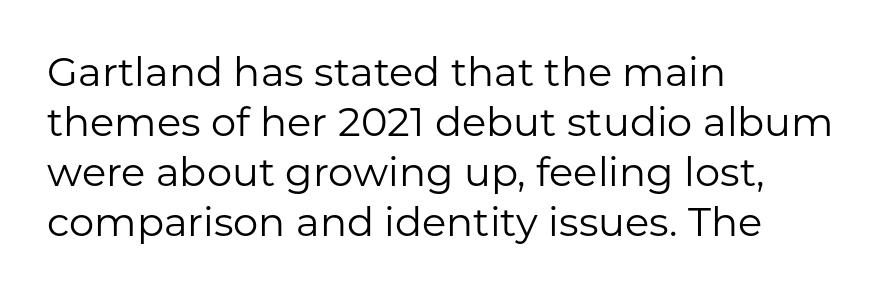
{"serif": "no", "italic": "no", "bold": "no", "weight": "regular", "width": "normal", "stroke_contrast": "low", "x_height": "medium", "monospaced": "no", "underline": "no", "align": "left", "line_spacing": "normal", "line_spacing_ratio": 1.25, "letter_spacing": "normal", "letter_spacing_em": 0.0, "glyph_px": 40}
